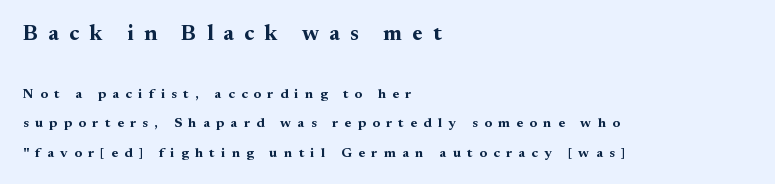
{"italic": "no", "bold": "yes", "underline": "no", "align": "left", "line_spacing": "loose", "line_spacing_ratio": 2.1, "letter_spacing": "wide", "letter_spacing_em": 0.46, "larger_block": "first", "size_ratio": 1.57, "glyph_px": 22}
